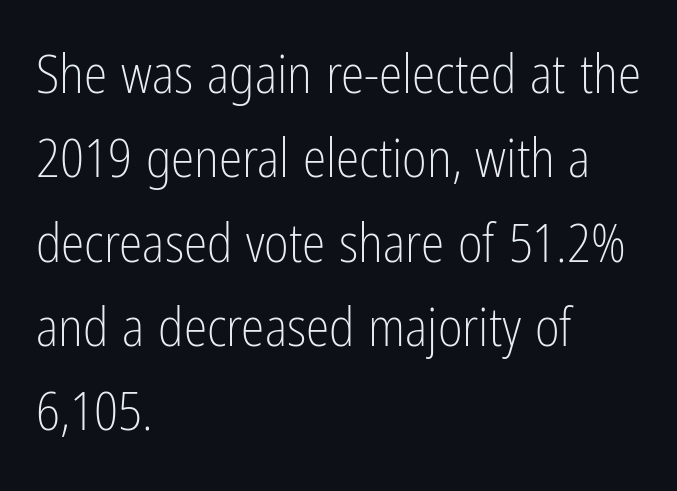
Does the copy run flush right? No — it runs flush left. The text was rendered using a sans face with plain stroke endings. No extra tracking has been applied to these lines. Each letter keeps its own natural width here, so spacing adapts to shape.
